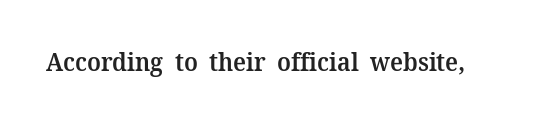
{"italic": "no", "bold": "semi", "underline": "no", "letter_spacing": "normal", "letter_spacing_em": 0.0, "glyph_px": 25}
